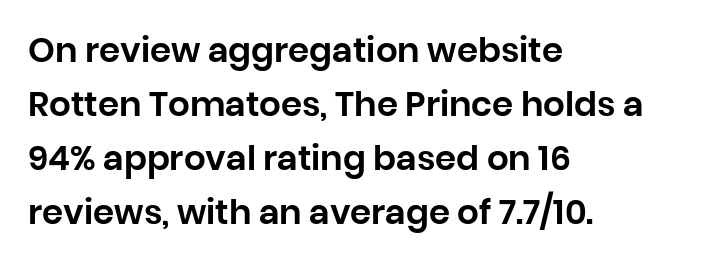
{"serif": "no", "italic": "no", "width": "normal", "stroke_contrast": "low", "x_height": "large", "monospaced": "no", "underline": "no", "align": "left", "line_spacing": "normal", "line_spacing_ratio": 1.59, "letter_spacing": "normal", "letter_spacing_em": 0.0, "glyph_px": 34}
